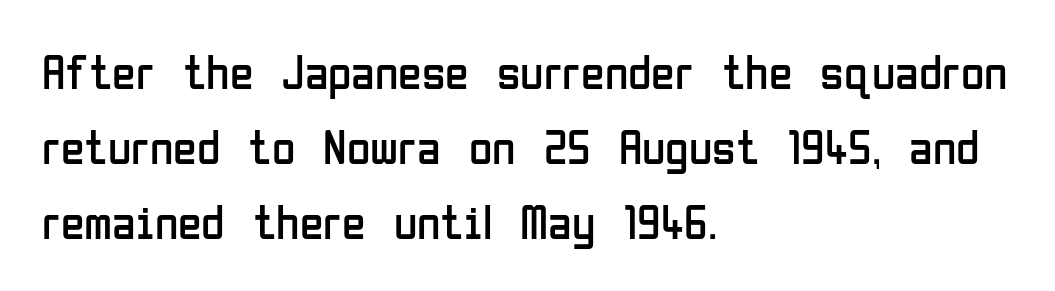
The image shows 48 px regular-weight, condensed sans-serif type, upright; set left-aligned, normal line spacing (1.56x), normal letter spacing, not underlined; low stroke contrast and a medium x-height.
